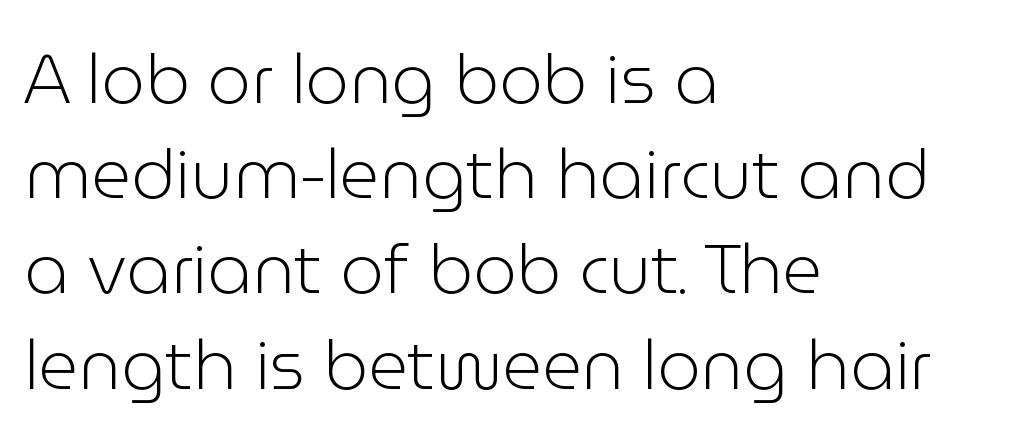
Q: Is the text bold? A: No.
Q: Is the text italic (slanted)? A: No, it is upright.
Q: Is the typeface a serif or a sans-serif typeface? A: Sans-serif.
Q: Is the text underlined? A: No.
Q: How is the paragraph aligned? A: Left-aligned.
Q: Is the spacing between letters normal or unusually wide? A: Normal.
Q: Is the spacing between lines tight, normal or loose? A: Normal.
Q: Width (condensed, normal, or wide)? A: Normal.
Q: Stroke contrast? A: Low.
Q: x-height? A: Medium.
Q: Monospaced? A: No.
